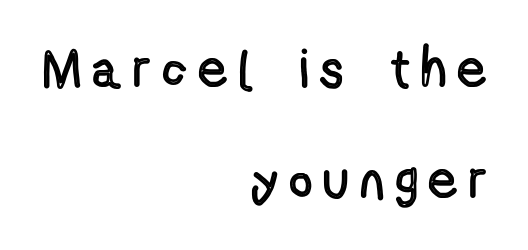
Notice the wide empty band between every row — that's loose leading. Teacher's note: observe the even right margin — that is flush-right alignment. Caption: expanded tracking, letters set apart. Anything drawn beneath the words? Only blank space. Varying glyph widths throughout — classic text-font behaviour. Italic? Not at all — the glyphs are vertical.
